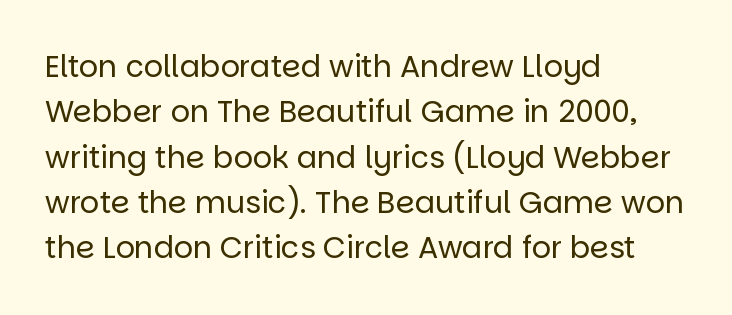
The image shows 30 px regular-weight sans-serif type, upright; set left-aligned, normal line spacing (1.51x), normal letter spacing, not underlined; low stroke contrast and a large x-height.
